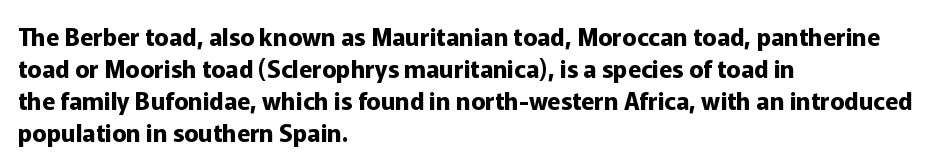
Q: Is the text bold? A: Yes.
Q: Is the text italic (slanted)? A: No, it is upright.
Q: Is the text underlined? A: No.
Q: How is the paragraph aligned? A: Left-aligned.
Q: Is the spacing between letters normal or unusually wide? A: Normal.
Q: Is the spacing between lines tight, normal or loose? A: Normal.
